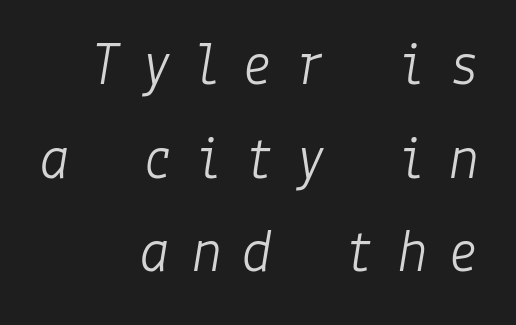
{"italic": "yes", "lean": "right", "slant_degrees": 9, "bold": "no", "weight": "light", "width": "normal", "stroke_contrast": "low", "x_height": "medium", "underline": "no", "align": "right", "line_spacing": "normal", "line_spacing_ratio": 1.51, "letter_spacing": "wide", "letter_spacing_em": 0.33, "glyph_px": 62}
